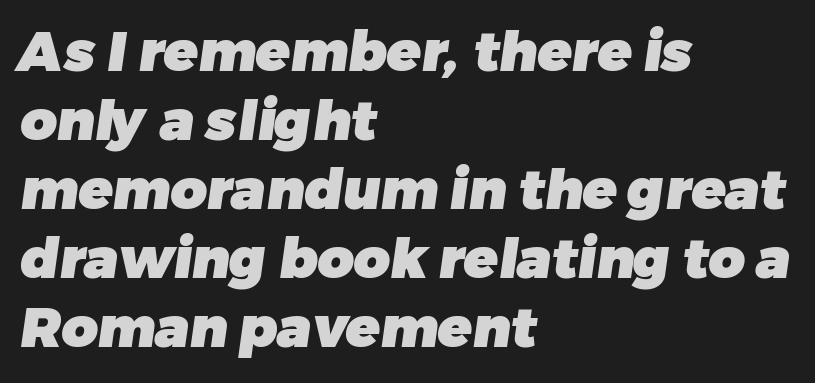
Q: Is the text bold? A: Yes.
Q: Is the typeface a serif or a sans-serif typeface? A: Sans-serif.
Q: Is the text underlined? A: No.
Q: How is the paragraph aligned? A: Left-aligned.
Q: Is the spacing between letters normal or unusually wide? A: Normal.
Q: Width (condensed, normal, or wide)? A: Normal.
Q: Stroke contrast? A: Low.
Q: x-height? A: Medium.
Q: Monospaced? A: No.
